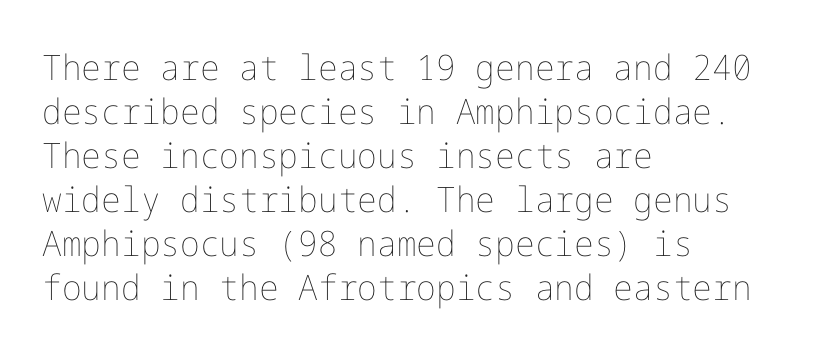
The image shows 35 px thin type, upright; set left-aligned, normal line spacing (1.26x), normal letter spacing, not underlined; low stroke contrast and a medium x-height.
